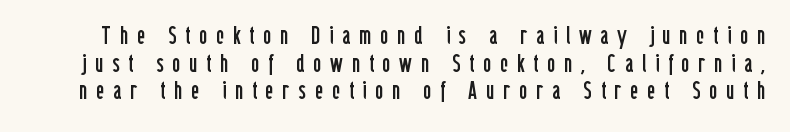
Q: Is the text bold? A: No.
Q: Is the text italic (slanted)? A: No, it is upright.
Q: Is the text underlined? A: No.
Q: Is the spacing between letters normal or unusually wide? A: Unusually wide.
Q: Is the spacing between lines tight, normal or loose? A: Tight.
